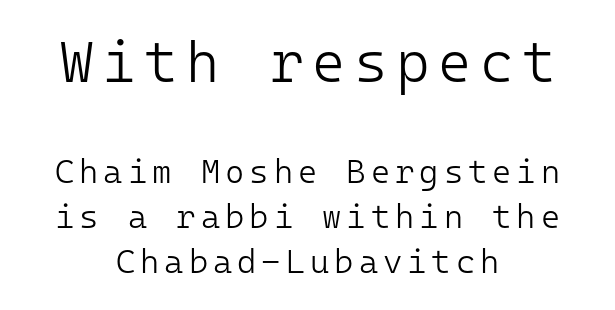
{"serif": "no", "italic": "no", "bold": "no", "weight": "light", "width": "normal", "stroke_contrast": "low", "x_height": "medium", "monospaced": "yes", "underline": "no", "align": "center", "line_spacing": "normal", "line_spacing_ratio": 1.36, "larger_block": "first", "size_ratio": 1.73, "glyph_px": 57}
